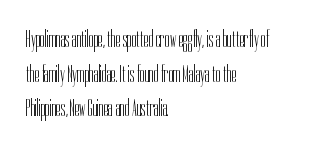
Q: Is the text bold? A: No.
Q: Is the text italic (slanted)? A: No, it is upright.
Q: Is the text underlined? A: No.
Q: How is the paragraph aligned? A: Left-aligned.
Q: Is the spacing between letters normal or unusually wide? A: Normal.
Q: Is the spacing between lines tight, normal or loose? A: Normal.
